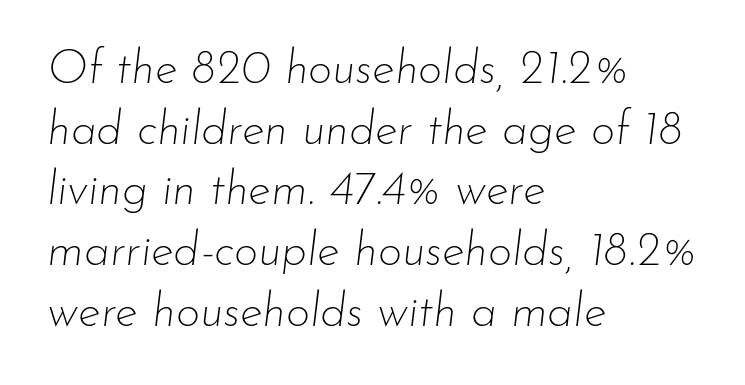
The letters sit at their default tracking, neither squeezed nor spread. The axis of the letterforms is tilted away from vertical. This sample has the flowing, uneven cadence of proportional lettering. The font is comparable to plain body text, perhaps lighter. This block has exactly the height ordinary leading produces. The compositor pushed each line to the left boundary.
